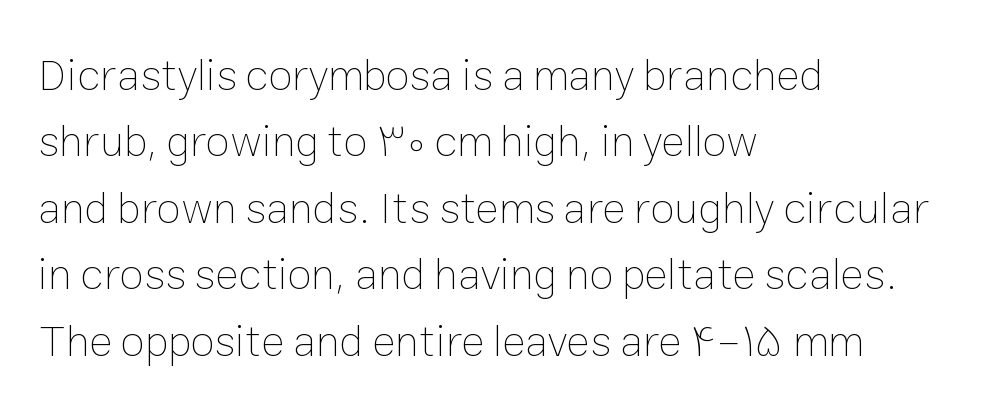
The image shows 44 px thin type, upright; set left-aligned, normal line spacing (1.51x), normal letter spacing, not underlined; low stroke contrast and a medium x-height.
